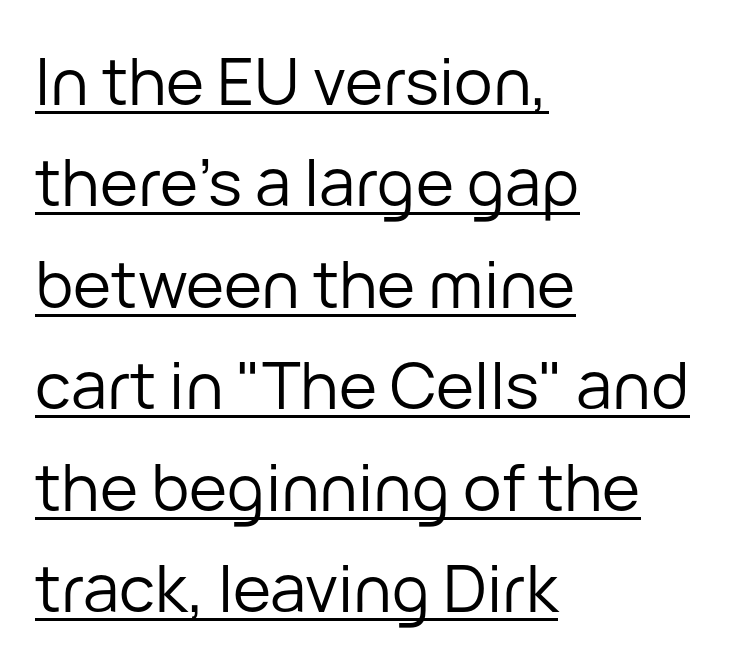
Q: Is the text bold? A: No.
Q: Is the text italic (slanted)? A: No, it is upright.
Q: Is the typeface a serif or a sans-serif typeface? A: Sans-serif.
Q: Is the text underlined? A: Yes.
Q: How is the paragraph aligned? A: Left-aligned.
Q: Is the spacing between letters normal or unusually wide? A: Normal.
Q: Is the spacing between lines tight, normal or loose? A: Normal.
Q: Width (condensed, normal, or wide)? A: Normal.
Q: Stroke contrast? A: Low.
Q: x-height? A: Medium.
Q: Monospaced? A: No.
